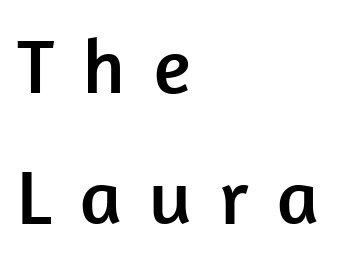
{"serif": "no", "italic": "no", "width": "normal", "stroke_contrast": "low", "x_height": "medium", "monospaced": "no", "underline": "no", "align": "left", "line_spacing": "normal", "line_spacing_ratio": 1.7, "letter_spacing": "wide", "letter_spacing_em": 0.37, "glyph_px": 77}
